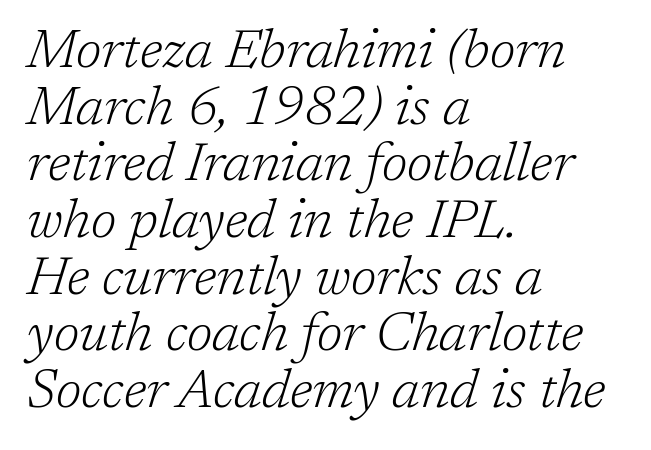
Q: Is the text bold? A: No.
Q: Is the text italic (slanted)? A: Yes, it leans right by about 17 degrees.
Q: Is the typeface a serif or a sans-serif typeface? A: Serif.
Q: Is the text underlined? A: No.
Q: How is the paragraph aligned? A: Left-aligned.
Q: Is the spacing between letters normal or unusually wide? A: Normal.
Q: Is the spacing between lines tight, normal or loose? A: Tight.
Q: Width (condensed, normal, or wide)? A: Normal.
Q: Stroke contrast? A: Low.
Q: x-height? A: Medium.
Q: Monospaced? A: No.
